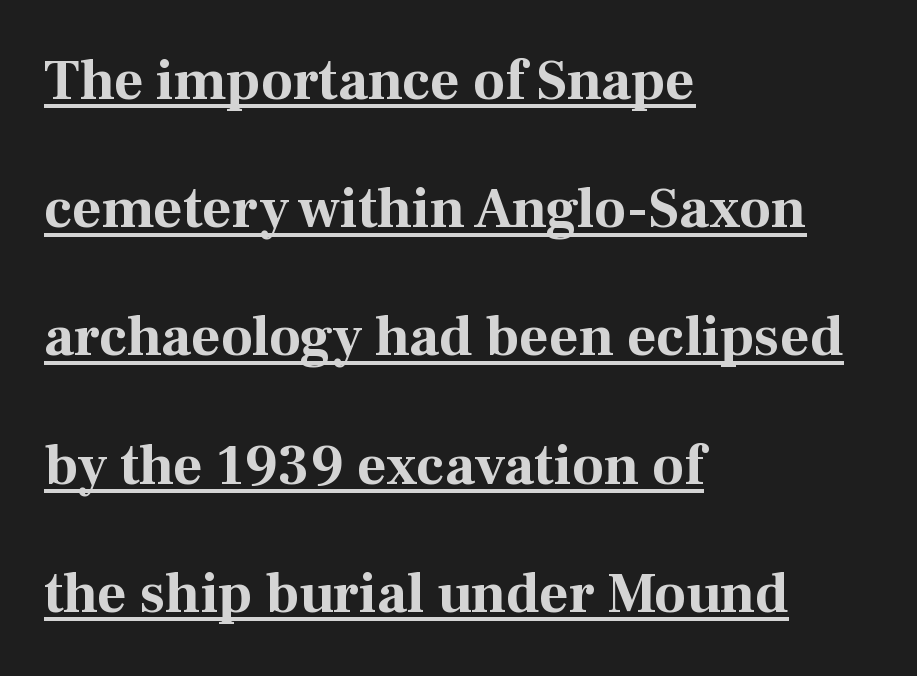
Q: Is the text bold? A: Yes.
Q: Is the text italic (slanted)? A: No, it is upright.
Q: Is the typeface a serif or a sans-serif typeface? A: Serif.
Q: Is the text underlined? A: Yes.
Q: How is the paragraph aligned? A: Left-aligned.
Q: Is the spacing between letters normal or unusually wide? A: Normal.
Q: Is the spacing between lines tight, normal or loose? A: Loose.
Q: Width (condensed, normal, or wide)? A: Normal.
Q: Stroke contrast? A: Medium.
Q: x-height? A: Medium.
Q: Monospaced? A: No.
